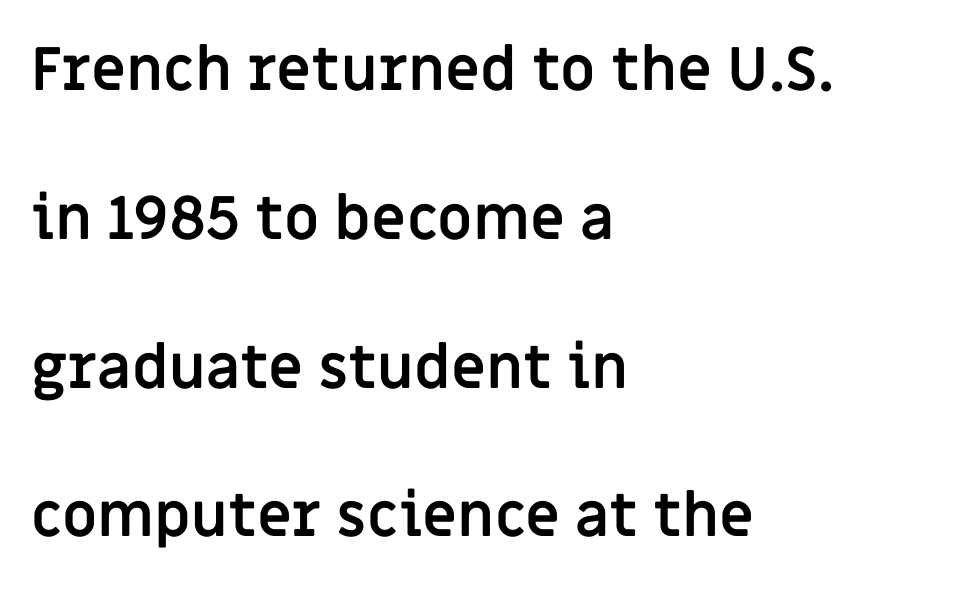
Leftover space on each line is placed entirely after the last word. Think of a printed novel: that variable character pitch is what you see here. What kind of face is this? One without serifs — a sans. These lines stand farther apart than default settings would place them. The string is rendered with underlining switched off.
